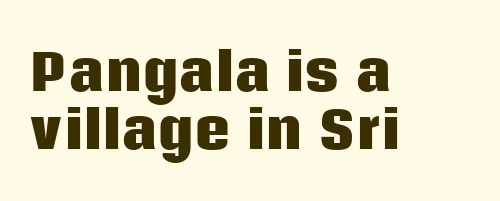
The image shows 50 px heavy sans-serif type, upright; set left-aligned, line spacing 1.17x, normal letter spacing, not underlined; low stroke contrast and a large x-height.
